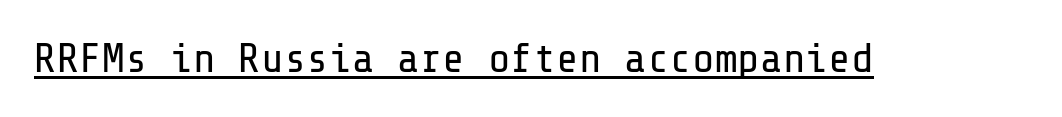
Q: Is the text bold? A: No.
Q: Is the text italic (slanted)? A: No, it is upright.
Q: Is the typeface a serif or a sans-serif typeface? A: Sans-serif.
Q: Is the text underlined? A: Yes.
Q: Is the spacing between letters normal or unusually wide? A: Normal.
Q: Width (condensed, normal, or wide)? A: Normal.
Q: Stroke contrast? A: Low.
Q: x-height? A: Medium.
